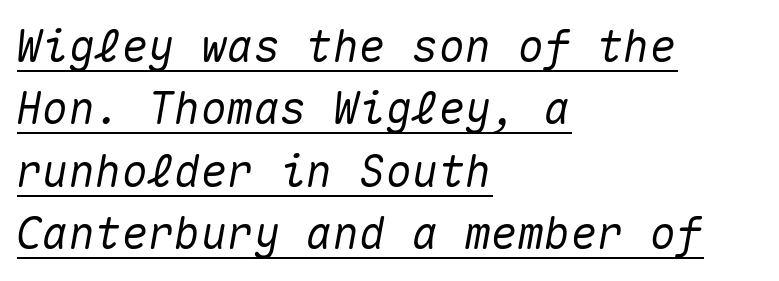
Q: Is the text italic (slanted)? A: Yes, it leans right by about 10 degrees.
Q: Is the text underlined? A: Yes.
Q: How is the paragraph aligned? A: Left-aligned.
Q: Is the spacing between letters normal or unusually wide? A: Normal.
Q: Is the spacing between lines tight, normal or loose? A: Normal.
Q: Width (condensed, normal, or wide)? A: Normal.
Q: Stroke contrast? A: Medium.
Q: x-height? A: Medium.
Q: Monospaced? A: Yes.
